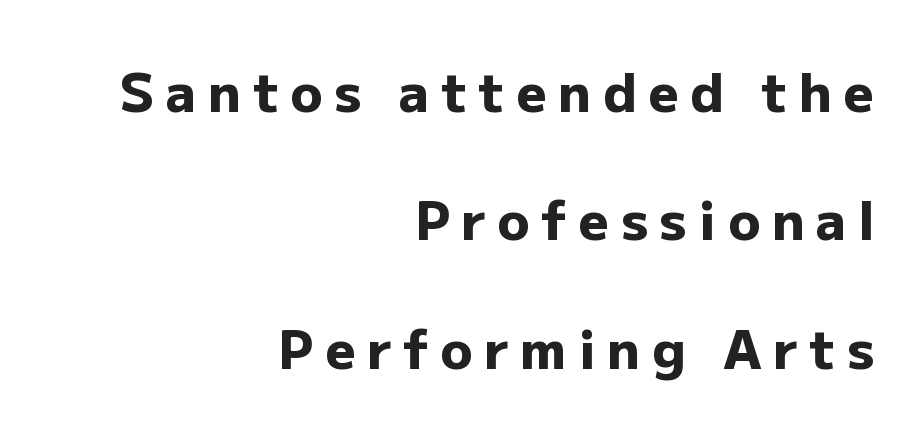
The image shows 53 px heavy sans-serif type, upright; set right-aligned, loose line spacing (2.42x), unusually wide letter spacing (+0.22 em), not underlined; low stroke contrast and a medium x-height.
